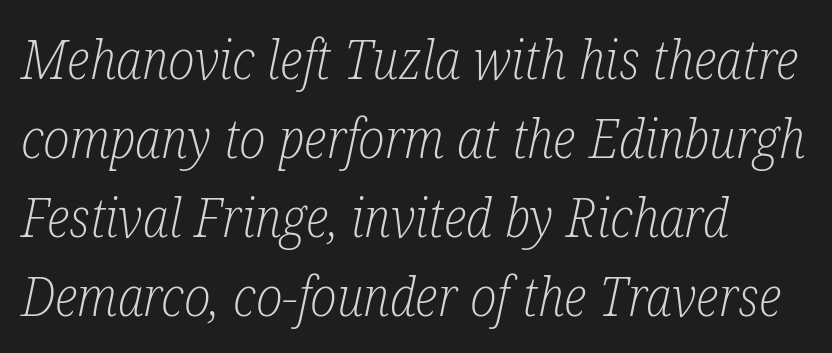
Compared with typical paragraphs, the rows here are spaced about the same. All the whitespace from short lines collects on the right. Letters have the restrained weight of plain body copy at most. The face used here is rendered with its standard letterfit. A serif font was chosen for this passage. You can tell it's italic because the verticals aren't actually vertical.
